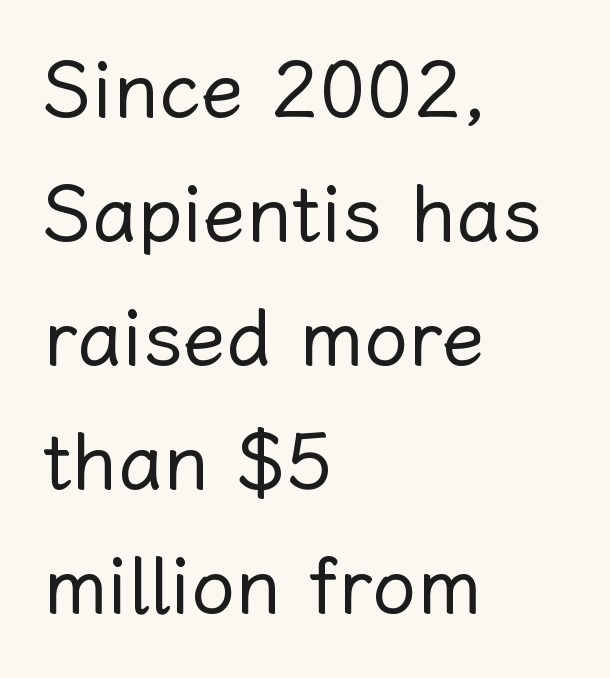
{"italic": "no", "bold": "no", "weight": "regular", "width": "normal", "stroke_contrast": "low", "x_height": "medium", "monospaced": "no", "underline": "no", "align": "left", "line_spacing": "normal", "line_spacing_ratio": 1.57, "letter_spacing": "normal", "letter_spacing_em": 0.0, "glyph_px": 79}
